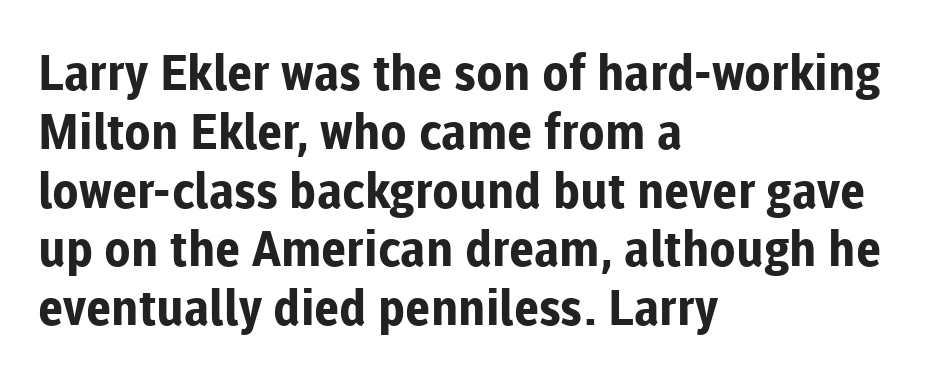
{"serif": "no", "italic": "no", "bold": "yes", "weight": "bold", "width": "normal", "stroke_contrast": "low", "x_height": "medium", "monospaced": "no", "underline": "no", "align": "left", "line_spacing_ratio": 1.2, "letter_spacing": "normal", "letter_spacing_em": 0.0, "glyph_px": 49}
